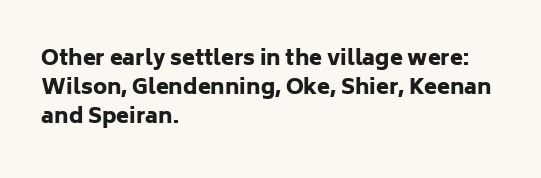
The lines are quadded left. These lines keep a tight, regular rhythm from letter to letter. The gap between lines stays unmarked. It's the straight-up-and-down kind of type. The rendering uses a moderate line-height, typical for paragraphs. Pretty heavy lettering here — definitely bold.
